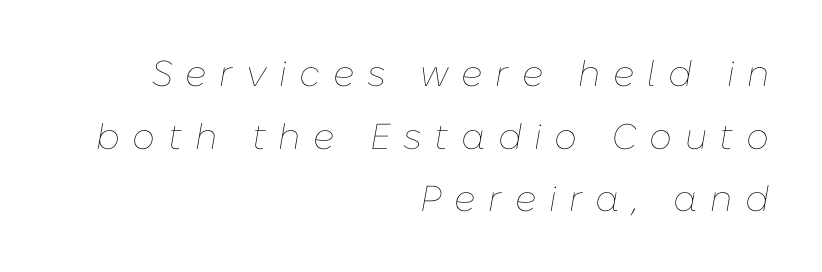
The whole block is typeset with a tilt. These lines are set flush right with a ragged left edge. The weight would be labelled regular, book, light, or lighter still. Is this a fixed-width face? No — the glyphs have proportional, varying widths.
